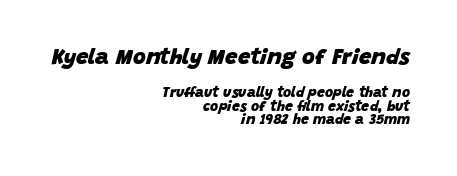
Q: Is the text bold? A: Yes.
Q: Is the text italic (slanted)? A: Yes, it leans right by about 15 degrees.
Q: Is the text underlined? A: No.
Q: How is the paragraph aligned? A: Right-aligned.
Q: Is the spacing between letters normal or unusually wide? A: Normal.
Q: Is the spacing between lines tight, normal or loose? A: Tight.
Q: Which block of text is set in a larger size, the first (top) or the second (bottom)? A: The first (top) one.
